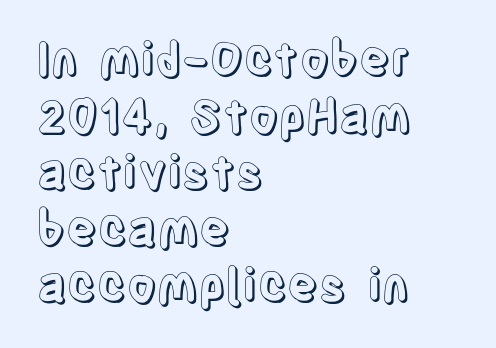
Rule under the text: the space is simply empty. The lettering stays uniformly vertical, giving the passage a roman look. This sample uses plain, unmodified letter spacing. In CSS terms this would be text-align: left.
